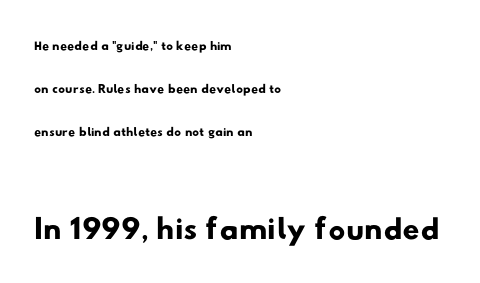
Q: Is the typeface a serif or a sans-serif typeface? A: Sans-serif.
Q: Is the text underlined? A: No.
Q: How is the paragraph aligned? A: Left-aligned.
Q: Is the spacing between letters normal or unusually wide? A: Normal.
Q: Is the spacing between lines tight, normal or loose? A: Loose.
Q: Which block of text is set in a larger size, the first (top) or the second (bottom)? A: The second (bottom) one.
Q: Width (condensed, normal, or wide)? A: Wide.
Q: Stroke contrast? A: Low.
Q: x-height? A: Small.
Q: Monospaced? A: No.
